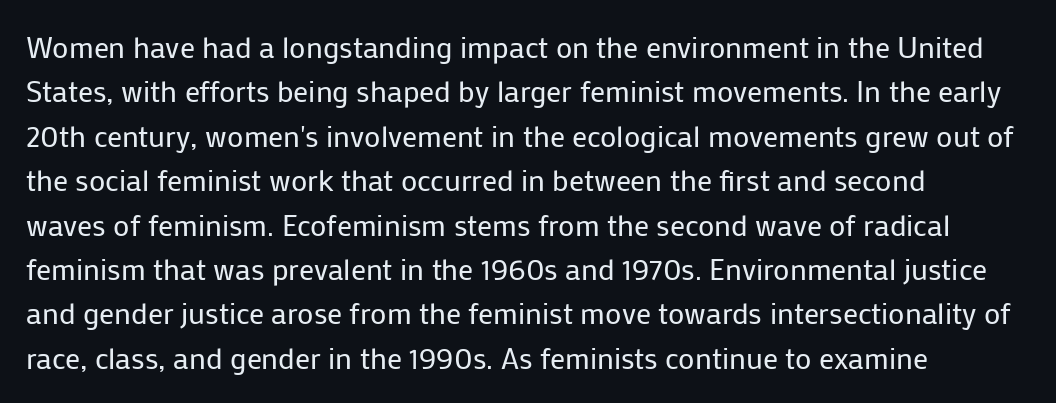
{"serif": "no", "italic": "no", "bold": "no", "weight": "regular", "width": "normal", "stroke_contrast": "low", "x_height": "medium", "monospaced": "no", "underline": "no", "align": "left", "line_spacing": "normal", "line_spacing_ratio": 1.48, "letter_spacing": "normal", "letter_spacing_em": 0.0, "glyph_px": 30}
